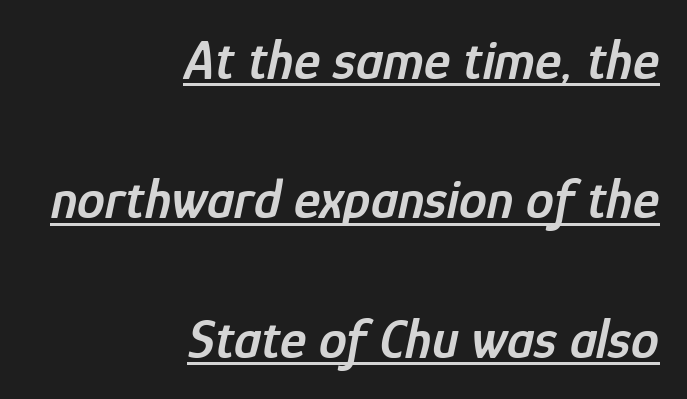
Inter-character spacing is left at the font's built-in metrics. Note the varied advance widths — an 'i' is clearly narrower than an 'm'. The typesetter has applied underlining to the passage shown. You can tell it's italic because the verticals aren't actually vertical. Does the leading feel generous? Absolutely, it's lavish.
